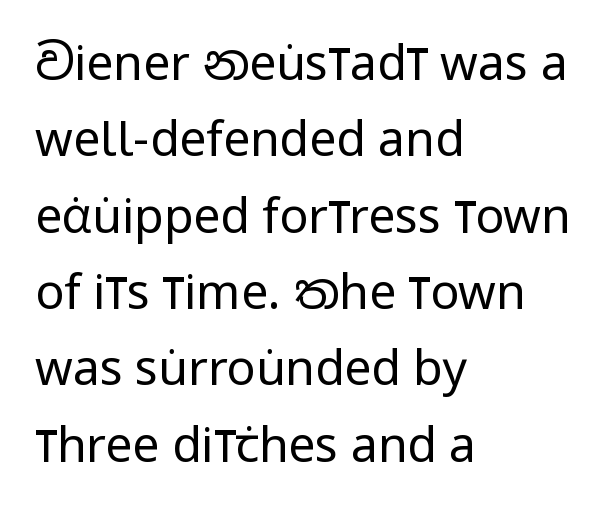
Q: Is the text bold? A: No.
Q: Is the text italic (slanted)? A: No, it is upright.
Q: Is the typeface a serif or a sans-serif typeface? A: Sans-serif.
Q: Is the text underlined? A: No.
Q: How is the paragraph aligned? A: Left-aligned.
Q: Is the spacing between letters normal or unusually wide? A: Normal.
Q: Is the spacing between lines tight, normal or loose? A: Normal.
Q: Width (condensed, normal, or wide)? A: Condensed.
Q: Stroke contrast? A: Low.
Q: x-height? A: Large.
Q: Monospaced? A: No.
